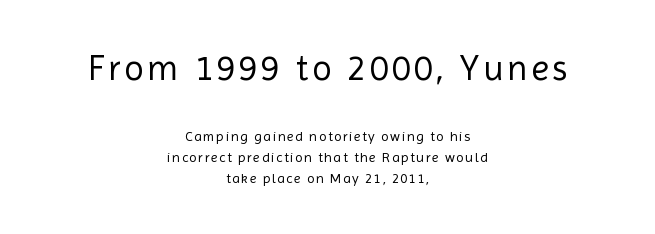
This is roman type, the default non-slanted kind. The face used here is proportionally spaced, like ordinary book or web type. Caption: multi-line text, centered on the measure. These lines sit exactly where default settings would place them. The block sitting higher on the canvas is the one with enlarged characters. This sample uses a sans-serif face.
